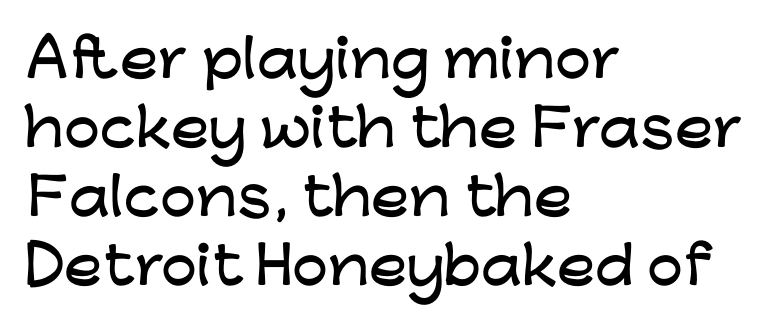
This sample uses a sans-serif face. The words here are not underlined. Reading down the column, the eye jumps a familiar distance to each next line. Notice how the passage keeps a crisp vertical edge on the left only.
